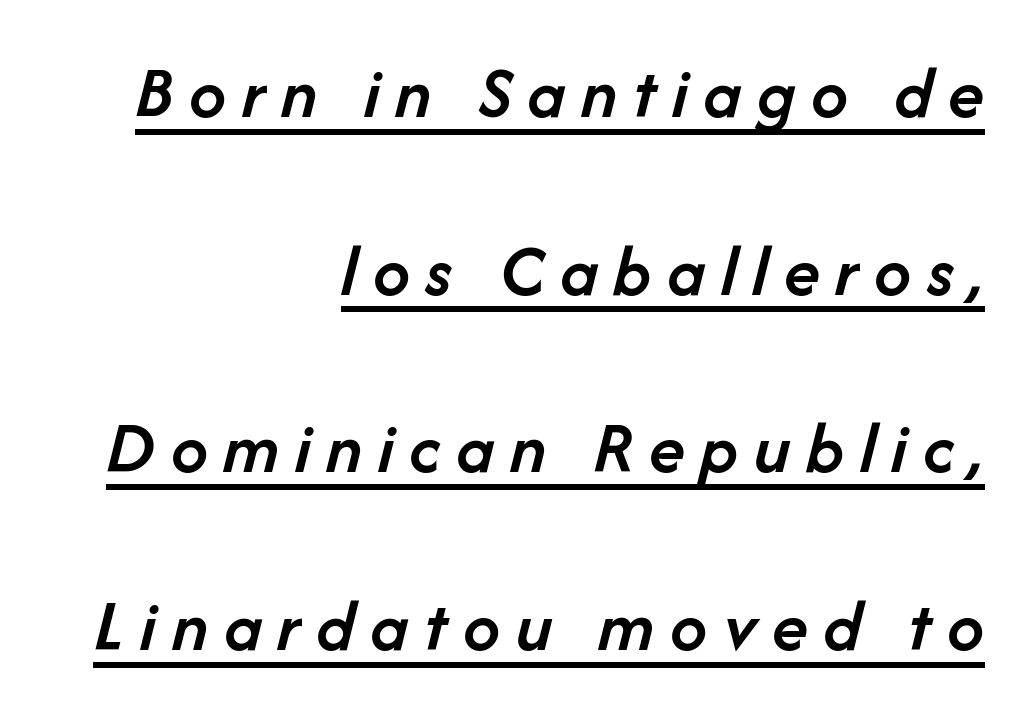
Compared with typical paragraphs, the rows here are farther apart. Each line of the rendering has a horizontal stroke beneath the glyphs. The glyphs look as if they've been sheared to an angle. The strokes are fattened partway — semibold, not bold.
